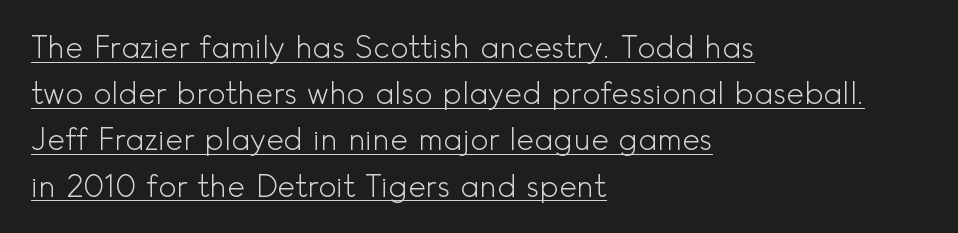
Q: Is the text bold? A: No.
Q: Is the text italic (slanted)? A: No, it is upright.
Q: Is the typeface a serif or a sans-serif typeface? A: Sans-serif.
Q: Is the text underlined? A: Yes.
Q: How is the paragraph aligned? A: Left-aligned.
Q: Is the spacing between letters normal or unusually wide? A: Normal.
Q: Is the spacing between lines tight, normal or loose? A: Normal.
Q: Width (condensed, normal, or wide)? A: Normal.
Q: x-height? A: Small.
Q: Monospaced? A: No.
